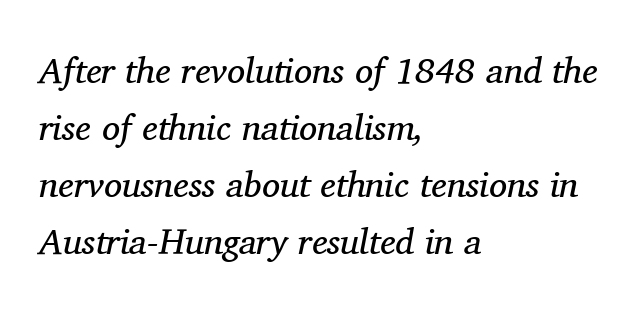
Would a proofreader flag this as italicized? Yes. The letters carry serifs — small finishing strokes at the ends of their stems. The string is rendered with underlining switched off. Is the stroke heavy? The answer is a plain regular-or-lighter. Normally led — the rows are evenly, conventionally spaced.
